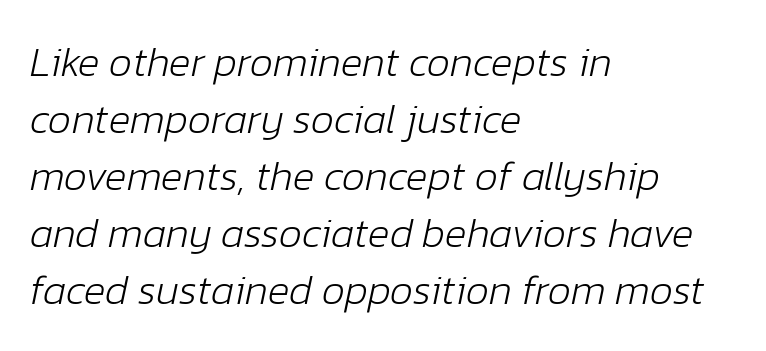
Leading: standard. Each stroke keeps to a modest, everyday thickness or less. How are the letters spaced? Ordinarily, with no added tracking. Do the characters align in a grid? No, the font is proportional. The foot of each line stays bare and open. The glyphs look as if they've been sheared to an angle.
